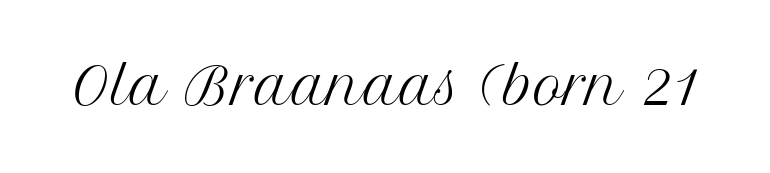
Q: Is the text bold? A: No.
Q: Is the text italic (slanted)? A: Yes.
Q: Is the text underlined? A: No.
Q: Is the spacing between letters normal or unusually wide? A: Normal.
Q: Width (condensed, normal, or wide)? A: Normal.
Q: Stroke contrast? A: Medium.
Q: x-height? A: Medium.
Q: Monospaced? A: No.
